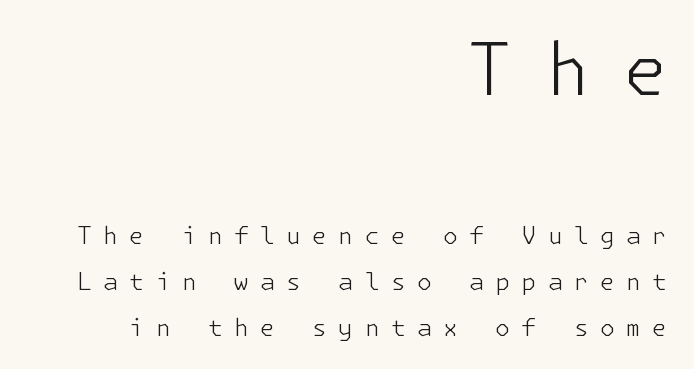
{"serif": "no", "italic": "no", "bold": "no", "weight": "light", "width": "normal", "stroke_contrast": "low", "x_height": "medium", "underline": "no", "align": "right", "line_spacing": "loose", "line_spacing_ratio": 1.93, "letter_spacing": "wide", "letter_spacing_em": 0.47, "larger_block": "first", "size_ratio": 2.96, "glyph_px": 71}
